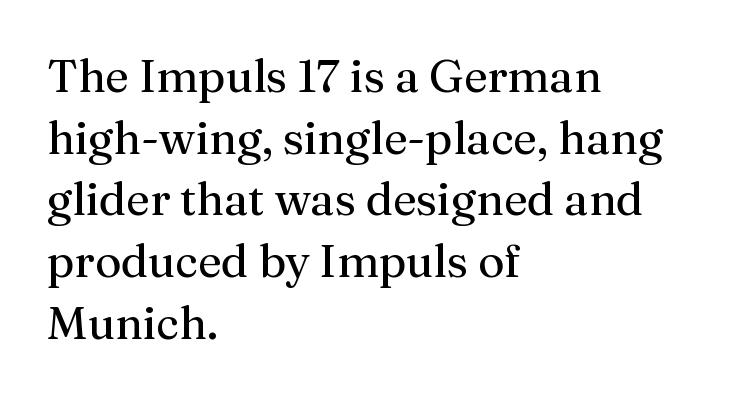
The image shows 46 px regular-weight serif type, upright; set left-aligned, normal line spacing (1.34x), normal letter spacing, not underlined; medium stroke contrast and a medium x-height.
